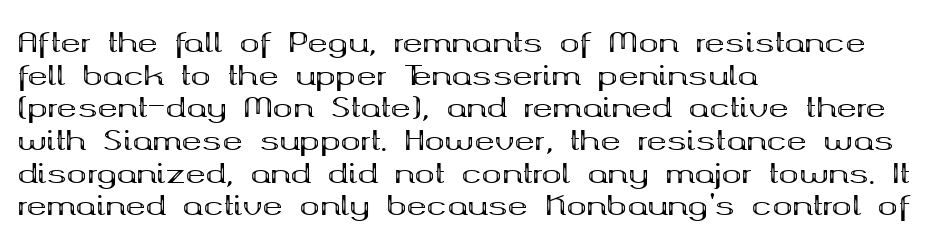
Q: Is the text bold? A: Yes.
Q: Is the text italic (slanted)? A: No, it is upright.
Q: Is the text underlined? A: No.
Q: How is the paragraph aligned? A: Left-aligned.
Q: Is the spacing between letters normal or unusually wide? A: Normal.
